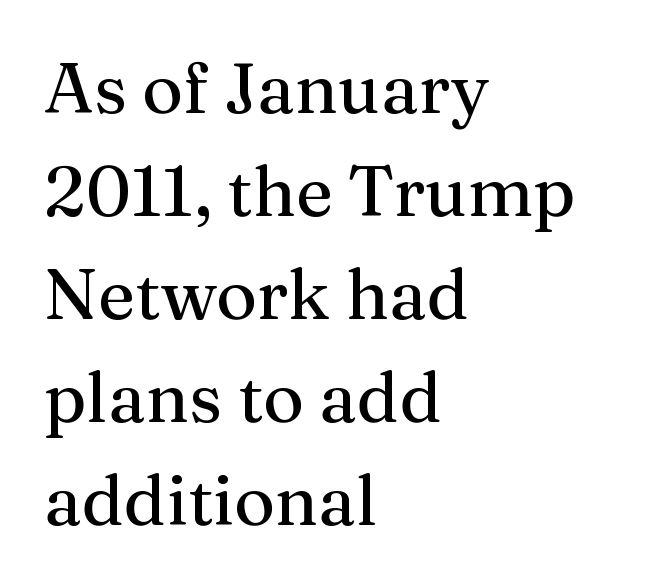
{"serif": "yes", "italic": "no", "width": "normal", "stroke_contrast": "medium", "x_height": "medium", "monospaced": "no", "underline": "no", "align": "left", "line_spacing": "normal", "line_spacing_ratio": 1.47, "letter_spacing": "normal", "letter_spacing_em": 0.0, "glyph_px": 70}
